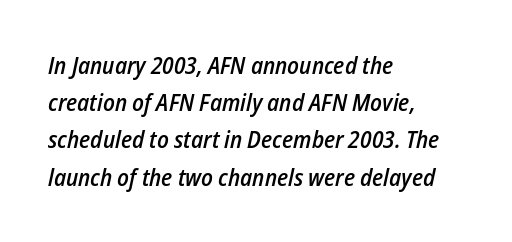
Posture: slanted. Compared with typical paragraphs, the rows here are spaced about the same. The string is rendered with underlining switched off. The tracking reads as untouched default to a designer's eye.
